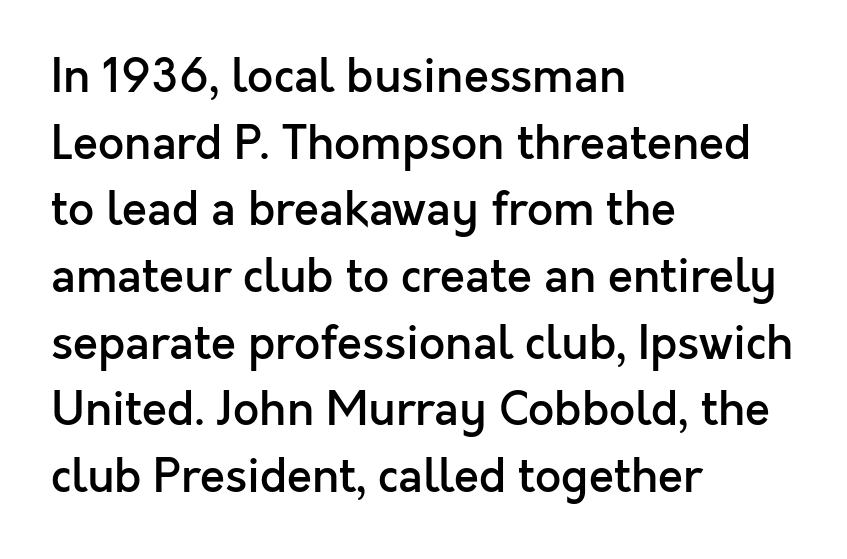
The image shows 46 px semibold sans-serif type, upright; set left-aligned, normal line spacing (1.45x), normal letter spacing, not underlined; a medium x-height.
